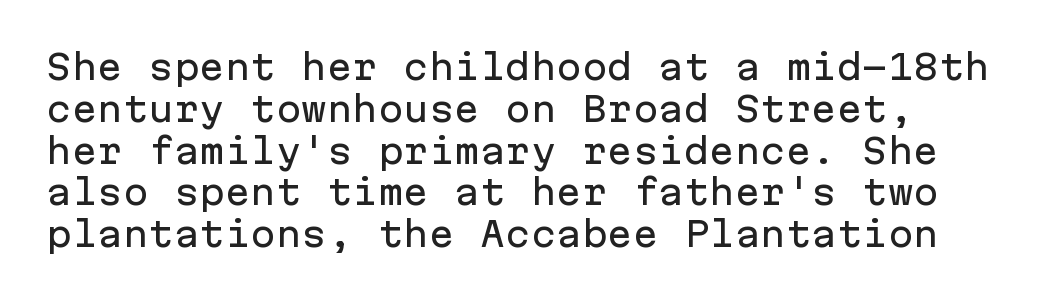
{"serif": "no", "italic": "no", "width": "normal", "stroke_contrast": "low", "x_height": "medium", "monospaced": "yes", "underline": "no", "line_spacing_ratio": 1.23, "letter_spacing": "normal", "letter_spacing_em": 0.0, "glyph_px": 34}
